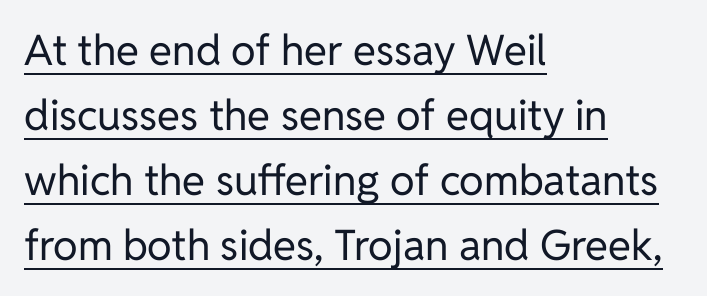
Whoever set this chose a conventional vertical rhythm. Do the characters align in a grid? No, the font is proportional. The rendering keeps characters at their native spacing. Nope, no serifs anywhere on these letters.
